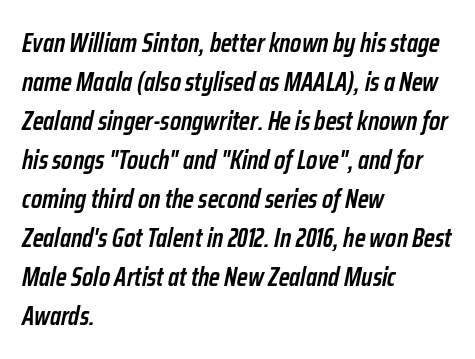
The image shows 26 px text type, italic (leaning right); set left-aligned, normal line spacing (1.5x), normal letter spacing, not underlined.
